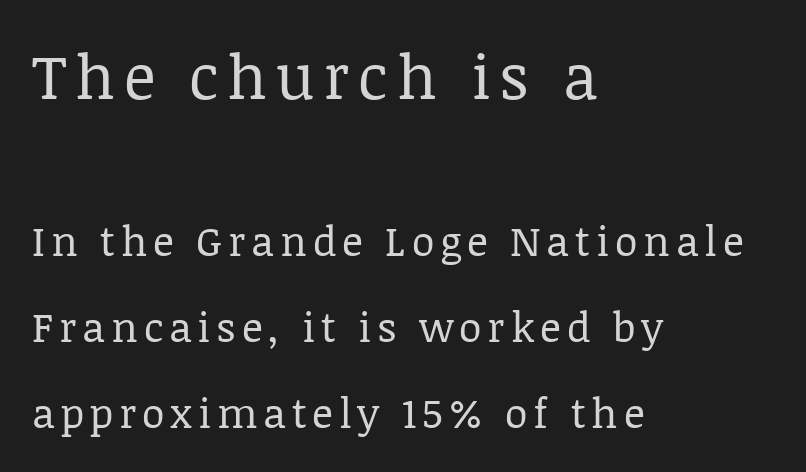
The image shows 62 px regular-weight serif type, upright; set left-aligned, loose line spacing (2.09x), not underlined; the first (top) block is 1.51x larger; low stroke contrast and a large x-height.
